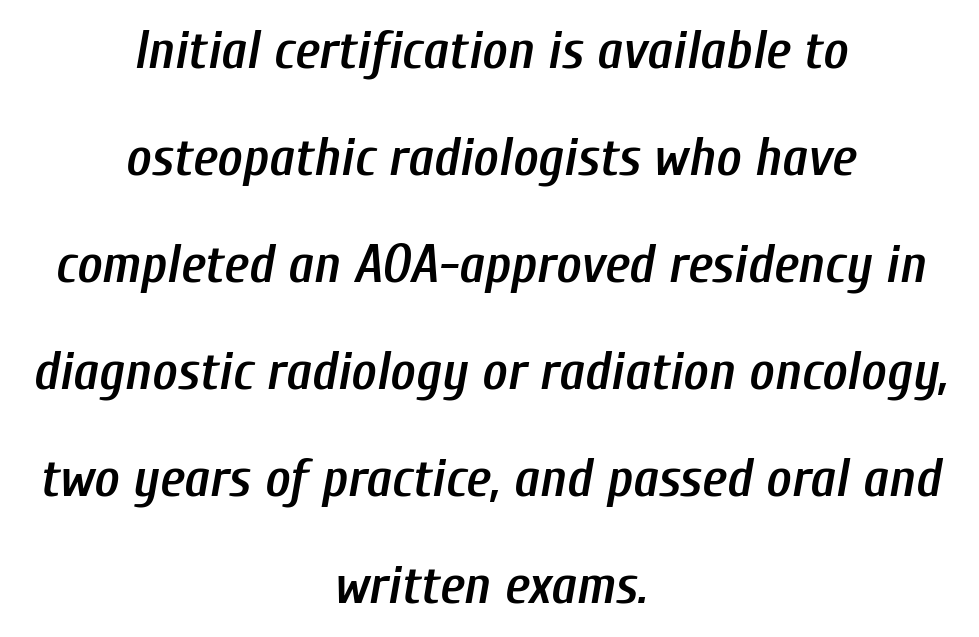
Q: Is the text bold? A: Semi-bold.
Q: Is the text italic (slanted)? A: Yes, it leans right by about 10 degrees.
Q: Is the text underlined? A: No.
Q: How is the paragraph aligned? A: Centered.
Q: Is the spacing between letters normal or unusually wide? A: Normal.
Q: Is the spacing between lines tight, normal or loose? A: Loose.
Q: Width (condensed, normal, or wide)? A: Condensed.
Q: Stroke contrast? A: Low.
Q: x-height? A: Medium.
Q: Monospaced? A: No.
